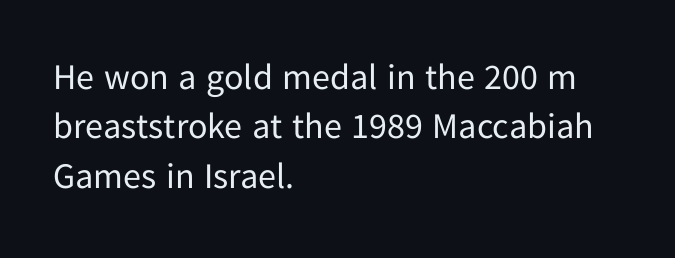
Q: Is the text bold? A: No.
Q: Is the text italic (slanted)? A: No, it is upright.
Q: Is the typeface a serif or a sans-serif typeface? A: Sans-serif.
Q: Is the text underlined? A: No.
Q: How is the paragraph aligned? A: Left-aligned.
Q: Is the spacing between letters normal or unusually wide? A: Normal.
Q: Is the spacing between lines tight, normal or loose? A: Normal.
Q: Width (condensed, normal, or wide)? A: Normal.
Q: Stroke contrast? A: Low.
Q: x-height? A: Medium.
Q: Monospaced? A: No.
